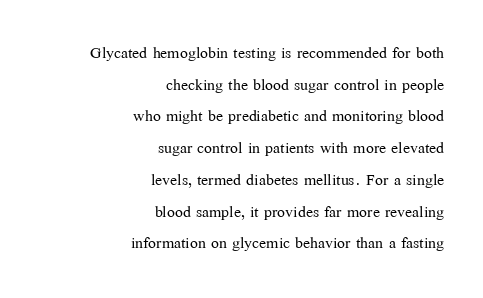
Vertical strokes here are truly vertical. Reading down the block, your eye finds every line finishing at a fixed right position. Heft: none added — not bold. The line texture is even and compact thanks to regular tracking.
